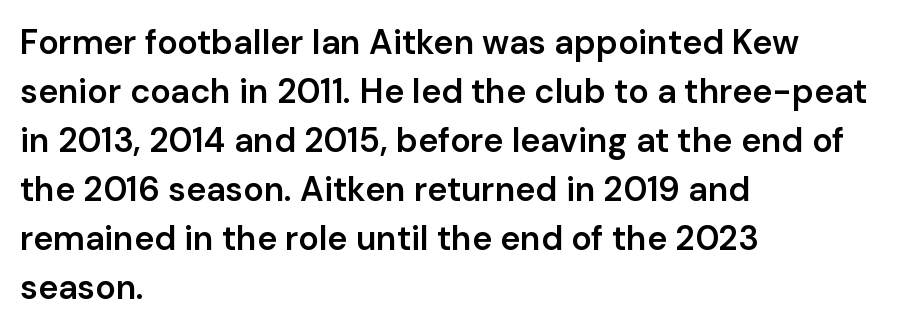
The image shows 34 px semibold sans-serif type, upright; set left-aligned, normal line spacing (1.44x), normal letter spacing, not underlined; low stroke contrast and a medium x-height.
